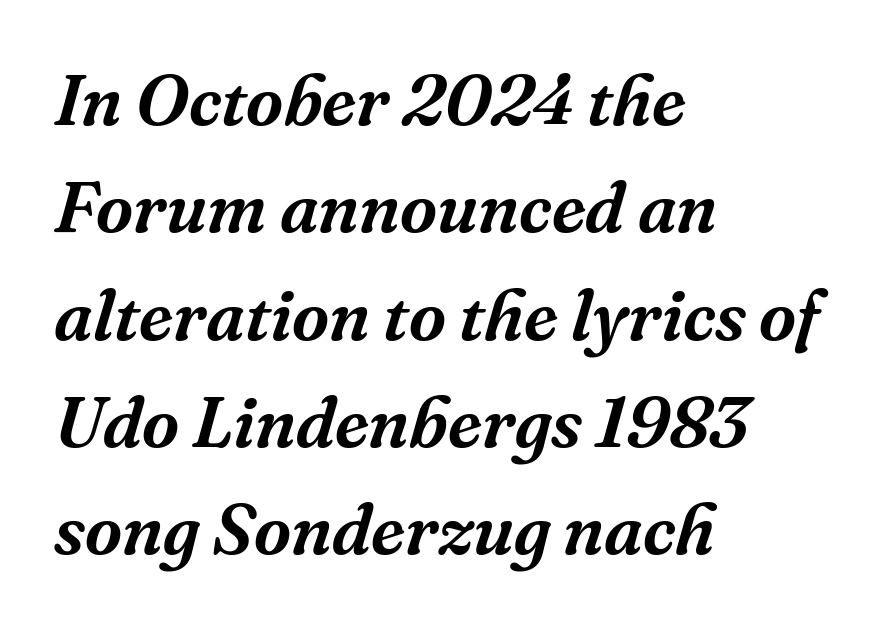
Q: Is the text italic (slanted)? A: Yes, it leans right by about 16 degrees.
Q: Is the typeface a serif or a sans-serif typeface? A: Serif.
Q: Is the text underlined? A: No.
Q: How is the paragraph aligned? A: Left-aligned.
Q: Is the spacing between letters normal or unusually wide? A: Normal.
Q: Is the spacing between lines tight, normal or loose? A: Normal.
Q: Width (condensed, normal, or wide)? A: Normal.
Q: Stroke contrast? A: Medium.
Q: x-height? A: Medium.
Q: Monospaced? A: No.
